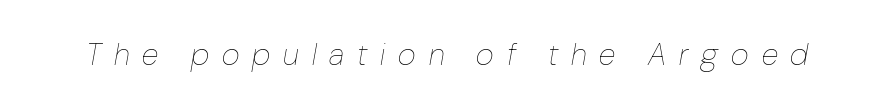
{"italic": "yes", "lean": "right", "slant_degrees": 10, "bold": "no", "weight": "thin", "width": "condensed", "stroke_contrast": "low", "x_height": "medium", "monospaced": "no", "underline": "no", "letter_spacing": "wide", "letter_spacing_em": 0.42, "glyph_px": 31}
